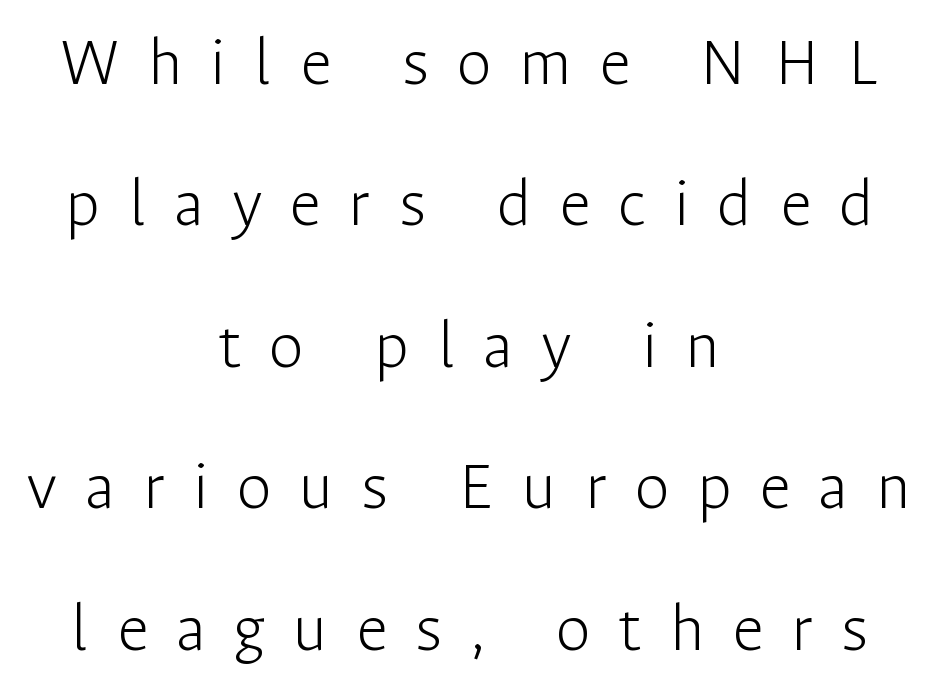
Q: Is the text bold? A: No.
Q: Is the text italic (slanted)? A: No, it is upright.
Q: Is the typeface a serif or a sans-serif typeface? A: Sans-serif.
Q: Is the text underlined? A: No.
Q: How is the paragraph aligned? A: Centered.
Q: Is the spacing between letters normal or unusually wide? A: Unusually wide.
Q: Is the spacing between lines tight, normal or loose? A: Loose.
Q: Width (condensed, normal, or wide)? A: Normal.
Q: Stroke contrast? A: Low.
Q: x-height? A: Medium.
Q: Monospaced? A: No.
